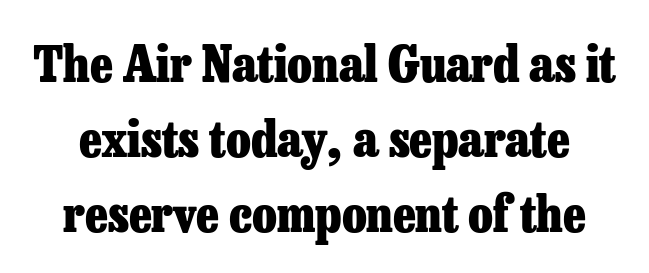
{"serif": "yes", "italic": "no", "bold": "yes", "weight": "heavy", "width": "normal", "stroke_contrast": "low", "x_height": "medium", "monospaced": "no", "underline": "no", "line_spacing": "normal", "line_spacing_ratio": 1.5, "letter_spacing": "normal", "letter_spacing_em": 0.0, "glyph_px": 50}
